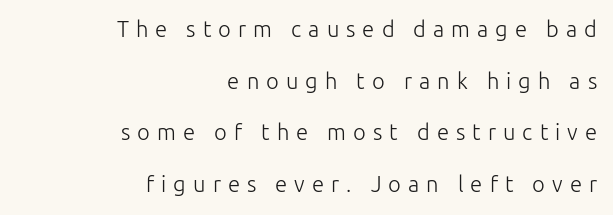
{"italic": "no", "bold": "no", "underline": "no", "align": "right", "line_spacing": "loose", "line_spacing_ratio": 2.35, "letter_spacing": "wide", "letter_spacing_em": 0.32, "glyph_px": 22}
